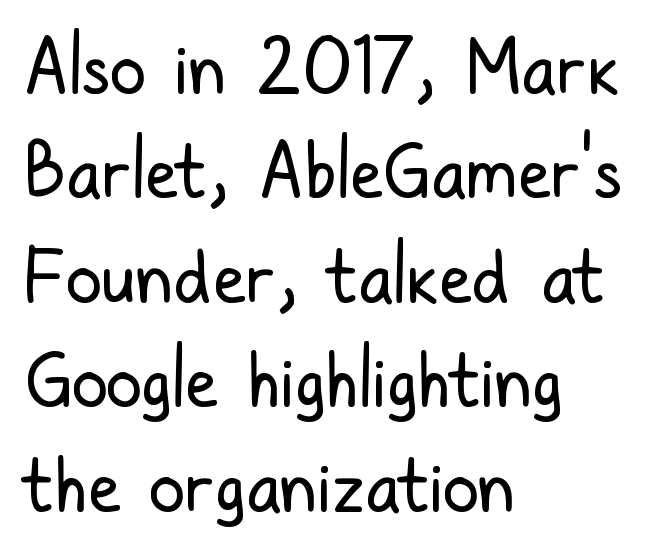
{"serif": "no", "italic": "no", "bold": "no", "weight": "regular", "width": "condensed", "stroke_contrast": "low", "x_height": "medium", "monospaced": "no", "underline": "no", "align": "left", "line_spacing": "normal", "line_spacing_ratio": 1.43, "letter_spacing": "normal", "letter_spacing_em": 0.0, "glyph_px": 73}
